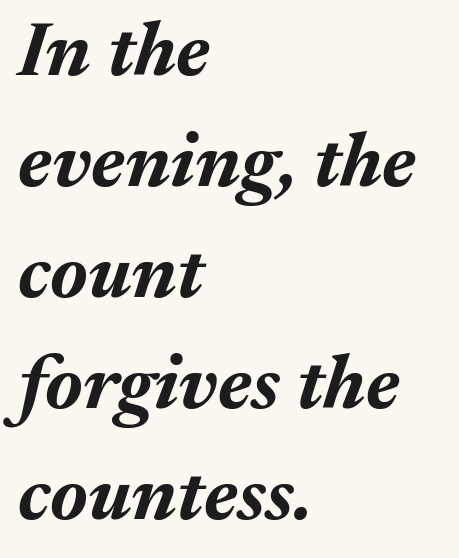
{"italic": "yes", "lean": "right", "slant_degrees": 17, "bold": "yes", "weight": "bold", "width": "normal", "stroke_contrast": "medium", "x_height": "medium", "monospaced": "no", "underline": "no", "align": "left", "line_spacing": "normal", "line_spacing_ratio": 1.44, "letter_spacing": "normal", "letter_spacing_em": 0.0, "glyph_px": 77}
